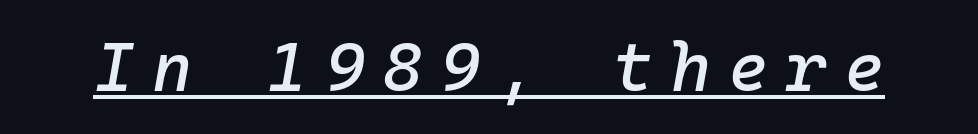
{"italic": "yes", "lean": "right", "slant_degrees": 10, "width": "normal", "stroke_contrast": "low", "x_height": "medium", "underline": "yes", "letter_spacing": "wide", "letter_spacing_em": 0.25, "glyph_px": 69}
